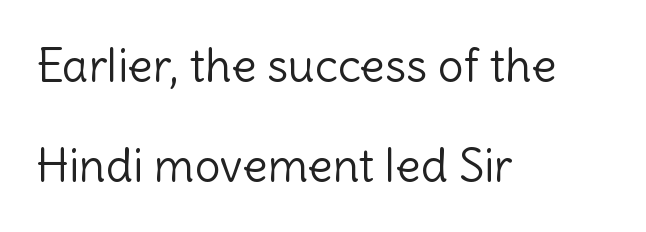
Tracking value appears to be zero — textbook default spacing. How would I describe the line gaps? Wide and relaxed. Caption: face not bold, strokes unweighted. The face used here is proportionally spaced, like ordinary book or web type.
